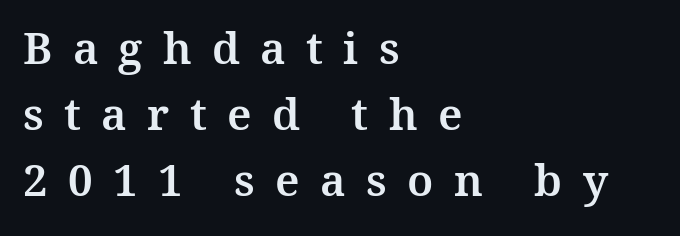
Quick note: not italic, upright. These lines are rendered in a variable-pitch font. The vertical gap from one line to the next is medium. How are the letters spaced? Widely, with obvious added tracking. Casual observation: everything's shoved over to the left. The area under the type is left untouched.
